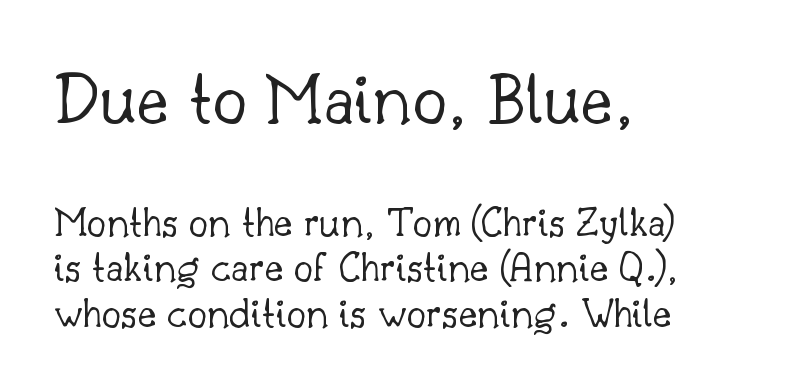
You get the large type first, then a drop to smaller type. Teacher's note: observe the even left margin — that is flush-left alignment. No word sits above an underline. No letter is thick-stroked: the sample isn't bold.
